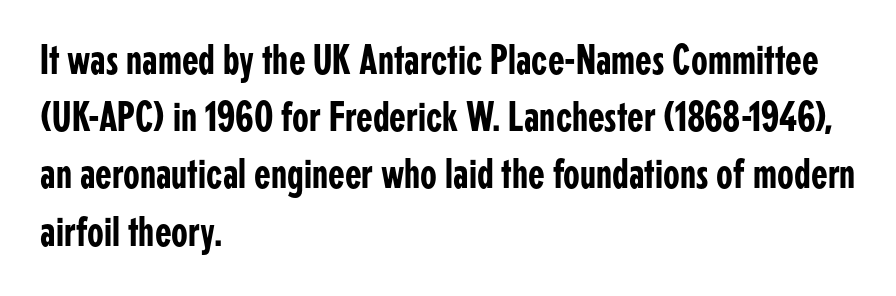
The image shows 43 px condensed sans-serif type, upright; set left-aligned, normal line spacing (1.33x), normal letter spacing, not underlined; low stroke contrast and a medium x-height.
